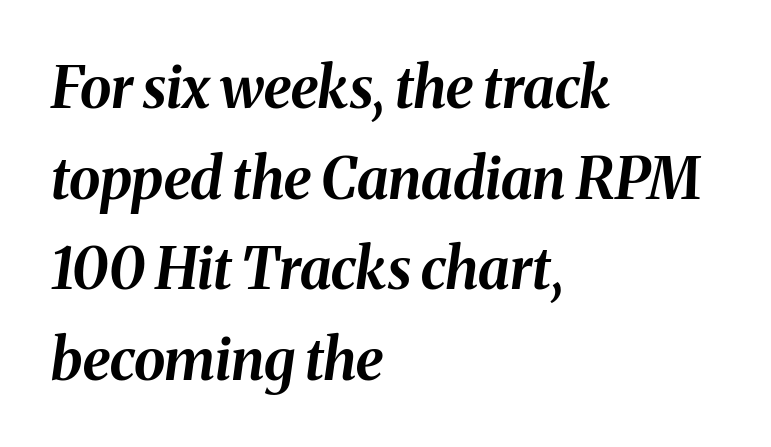
{"italic": "yes", "lean": "right", "slant_degrees": 8, "bold": "yes", "weight": "bold", "width": "normal", "stroke_contrast": "medium", "x_height": "medium", "monospaced": "no", "underline": "no", "align": "left", "line_spacing": "normal", "line_spacing_ratio": 1.59, "letter_spacing": "normal", "letter_spacing_em": 0.0, "glyph_px": 57}
